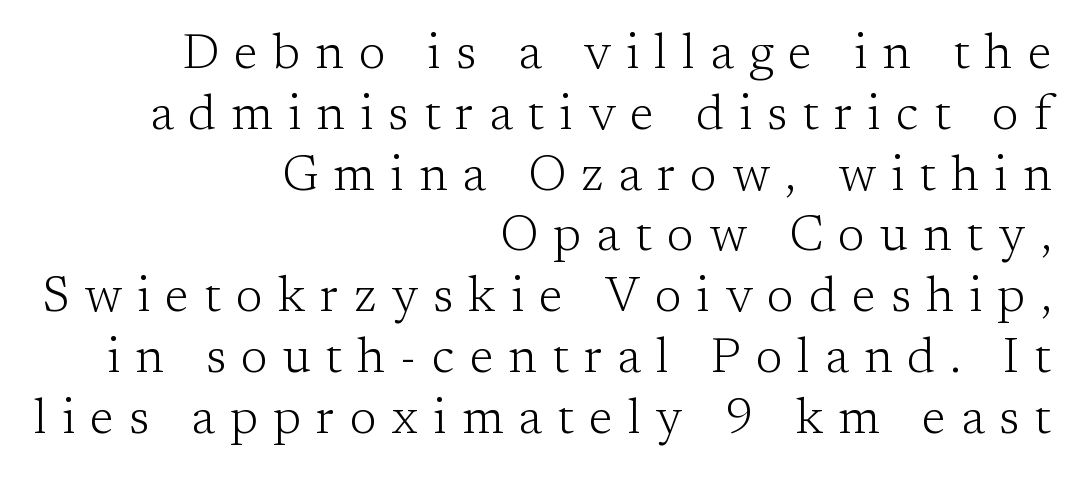
Q: Is the text bold? A: No.
Q: Is the text italic (slanted)? A: No, it is upright.
Q: Is the typeface a serif or a sans-serif typeface? A: Serif.
Q: Is the text underlined? A: No.
Q: How is the paragraph aligned? A: Right-aligned.
Q: Is the spacing between letters normal or unusually wide? A: Unusually wide.
Q: Width (condensed, normal, or wide)? A: Normal.
Q: Stroke contrast? A: Low.
Q: x-height? A: Medium.
Q: Monospaced? A: No.
